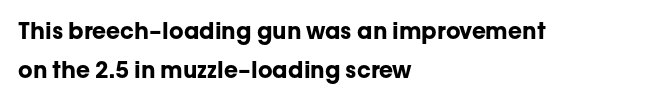
Compared with an ordinary text face, these strokes are far heavier — a full bold. The text block is weighted toward the left margin, trailing off unevenly rightward. No italicization has been applied; the sample stays upright. Does the leading feel generous? No, just average.
